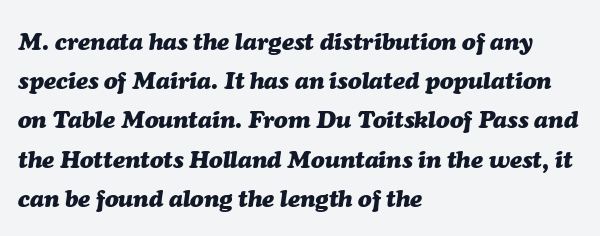
Q: Is the text bold? A: Yes.
Q: Is the text italic (slanted)? A: Yes, it leans right by about 7 degrees.
Q: Is the text underlined? A: No.
Q: How is the paragraph aligned? A: Left-aligned.
Q: Is the spacing between letters normal or unusually wide? A: Normal.
Q: Is the spacing between lines tight, normal or loose? A: Normal.
